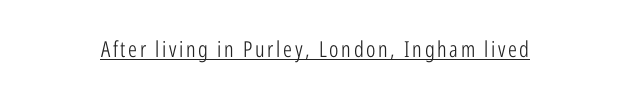
{"italic": "no", "bold": "no", "underline": "yes", "glyph_px": 22}
